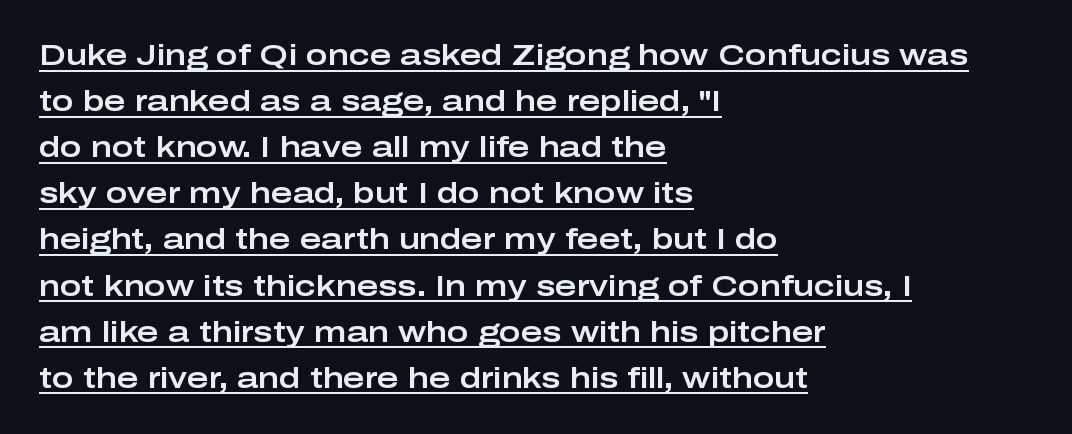
The image shows 29 px wide sans-serif type, upright; set left-aligned, normal line spacing (1.59x), normal letter spacing, underlined; low stroke contrast and a medium x-height.
